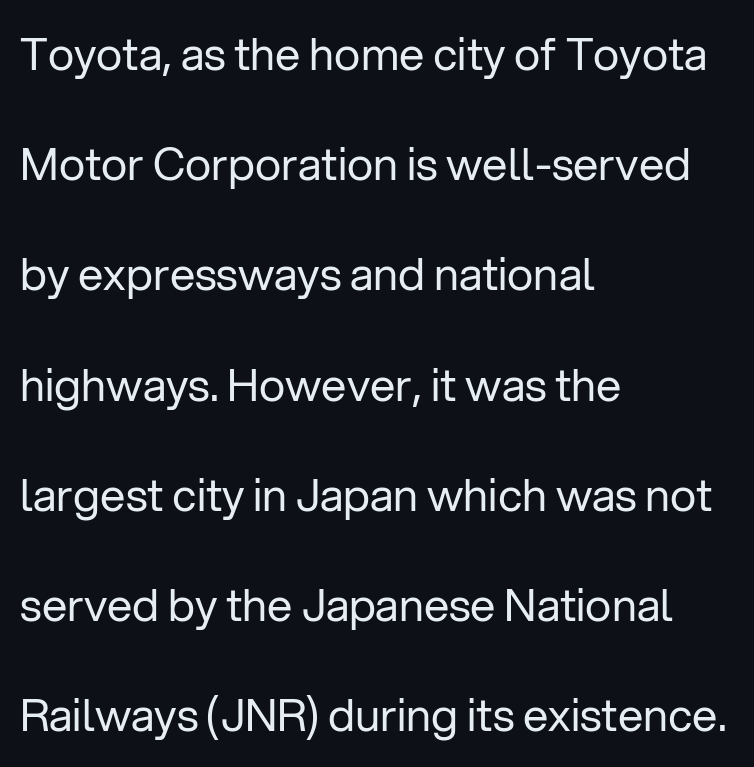
Ascenders rise straight up at ninety degrees. Here the glyphs are tracked normally, forming tight word shapes. Glance below the letters and you will spot only blank space. Stroke mass is kept to a normal reading level or below. The compositor pushed each line to the left boundary.
